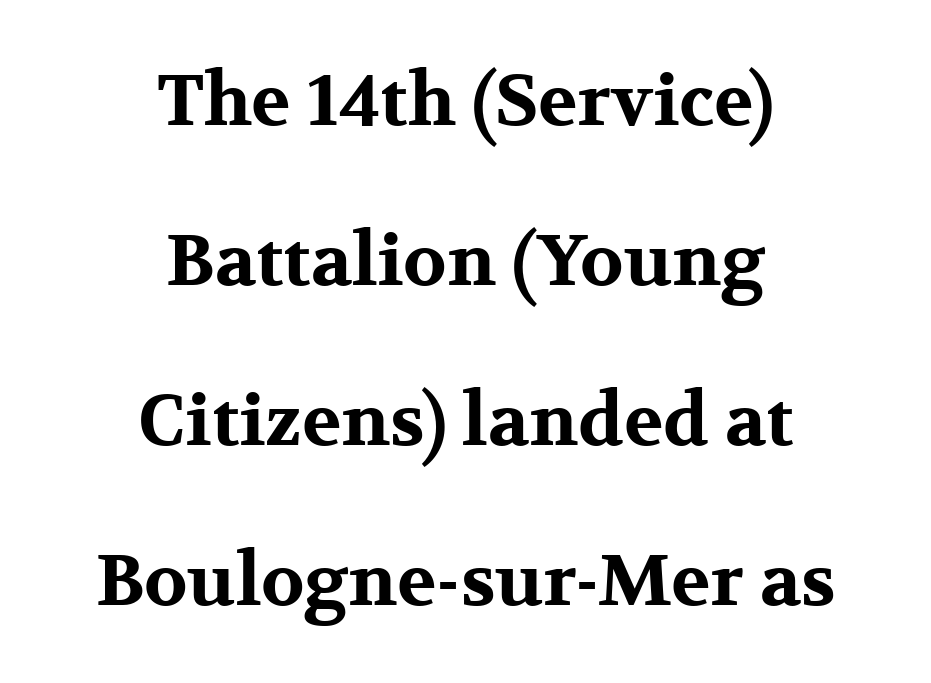
The image shows 72 px bold, wide serif type, upright; set centered, loose line spacing (2.22x), normal letter spacing, not underlined; medium stroke contrast and a medium x-height.
